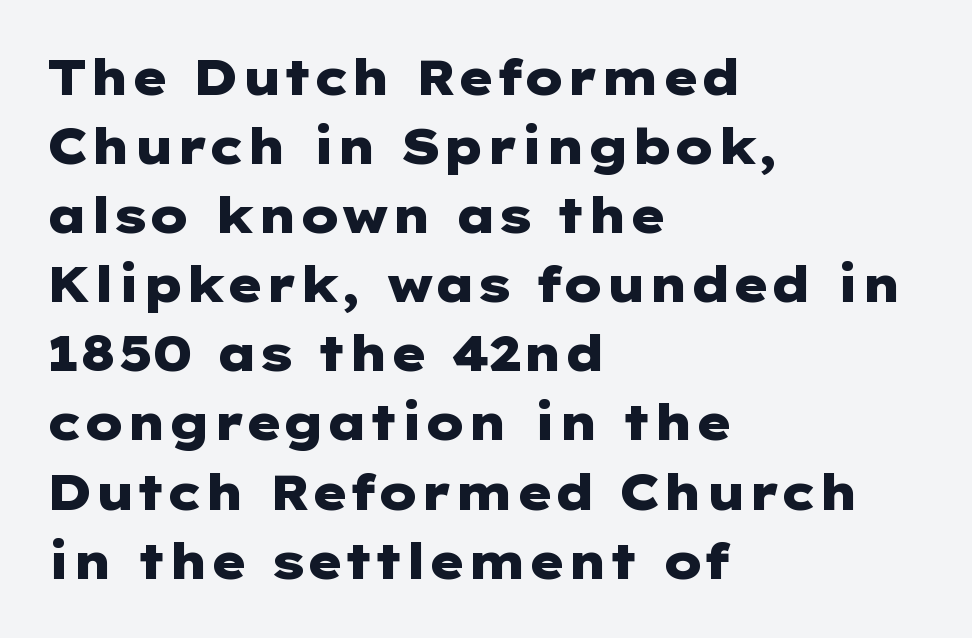
Summary of vertical rhythm: regular, with standard interline spacing. Italic? Not at all — the glyphs are vertical. The glyphs in this specimen are sans serif. Is the block centered? No — it sits flush against the left margin. Each glyph is drawn with heavy, bold strokes.
